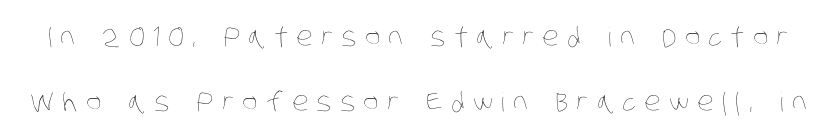
Compared with typical paragraphs, the rows here are farther apart. Heaviness? Minimal to ordinary, like unemphasized prose. The gaps between neighbouring characters are conspicuously large. Has an underline been added? It has not.
